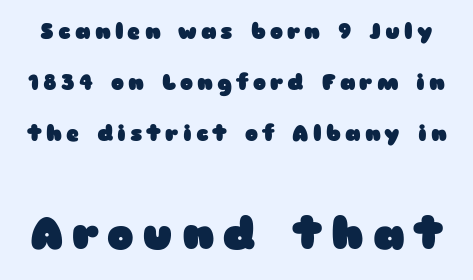
The glyphs in this specimen are sans serif. Do the letters lean? They stand straight. The letters advance in unequal steps, a hallmark of proportional type. Look at the glyph heights: the lower group is clearly the bigger setting. The space between consecutive lines is lavish. The face used here has the dense, thick strokes of a bold.
